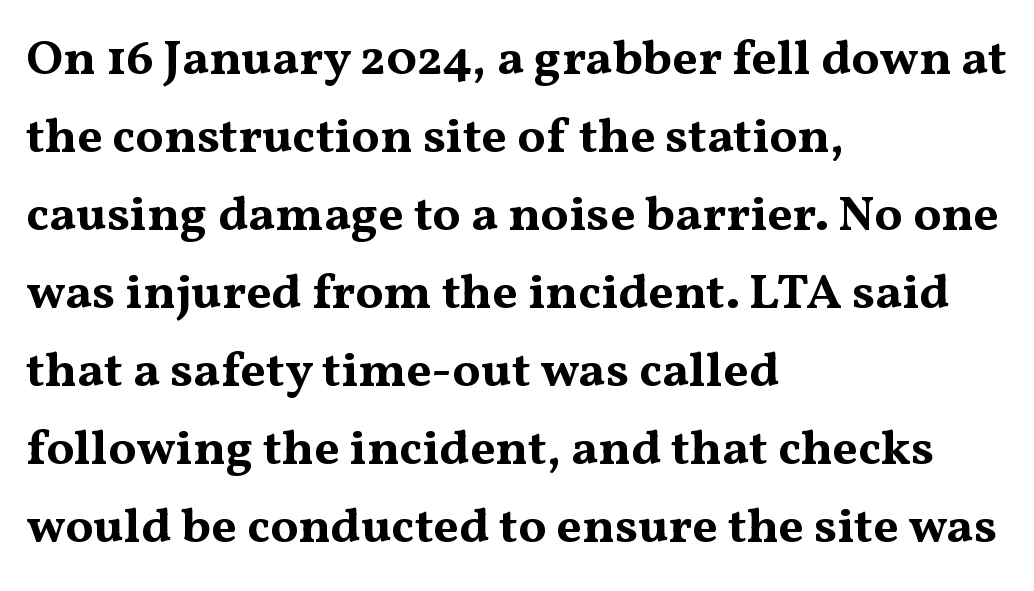
{"serif": "yes", "italic": "no", "bold": "yes", "weight": "bold", "width": "wide", "stroke_contrast": "medium", "x_height": "medium", "monospaced": "no", "underline": "no", "align": "left", "line_spacing": "normal", "line_spacing_ratio": 1.56, "letter_spacing": "normal", "letter_spacing_em": 0.0, "glyph_px": 50}
